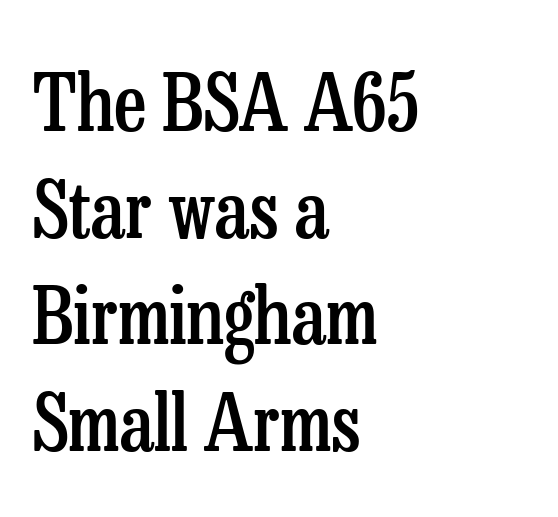
{"serif": "yes", "italic": "no", "bold": "semi", "weight": "semibold", "width": "condensed", "stroke_contrast": "low", "x_height": "medium", "monospaced": "no", "underline": "no", "align": "left", "line_spacing": "normal", "line_spacing_ratio": 1.35, "letter_spacing": "normal", "letter_spacing_em": 0.0, "glyph_px": 79}
